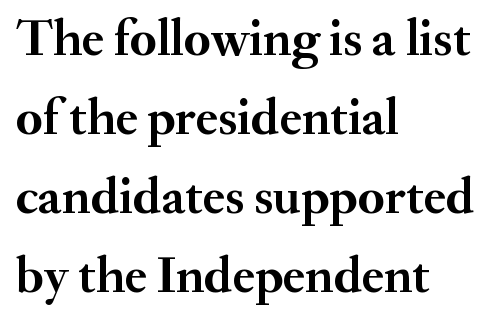
The image shows 51 px semibold serif type, upright; set left-aligned, normal line spacing (1.55x), normal letter spacing, not underlined; medium stroke contrast and a small x-height.
